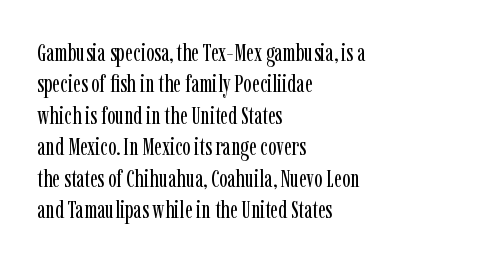
Q: Is the text bold? A: No.
Q: Is the text italic (slanted)? A: No, it is upright.
Q: Is the text underlined? A: No.
Q: How is the paragraph aligned? A: Left-aligned.
Q: Is the spacing between letters normal or unusually wide? A: Normal.
Q: Is the spacing between lines tight, normal or loose? A: Normal.
